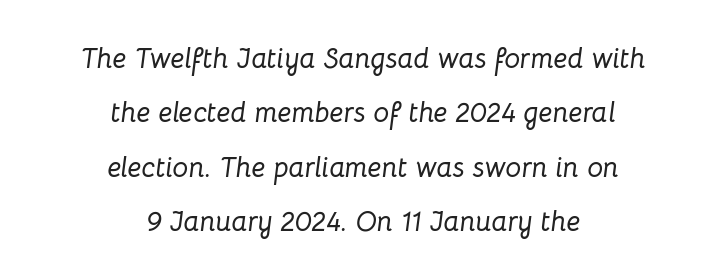
Horizontally, the lines are justified to the midpoint only. Slant detected: the letters are inclined. Compared with typical paragraphs, the rows here are farther apart. The string is rendered with underlining switched off.
